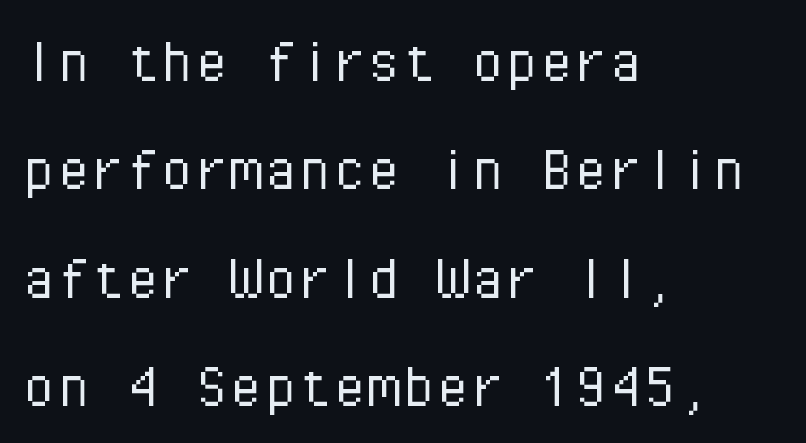
Q: Is the text bold? A: No.
Q: Is the text italic (slanted)? A: No, it is upright.
Q: Is the typeface a serif or a sans-serif typeface? A: Sans-serif.
Q: Is the text underlined? A: No.
Q: How is the paragraph aligned? A: Left-aligned.
Q: Is the spacing between letters normal or unusually wide? A: Normal.
Q: Is the spacing between lines tight, normal or loose? A: Normal.
Q: Width (condensed, normal, or wide)? A: Normal.
Q: Stroke contrast? A: Low.
Q: x-height? A: Medium.
Q: Monospaced? A: Yes.
